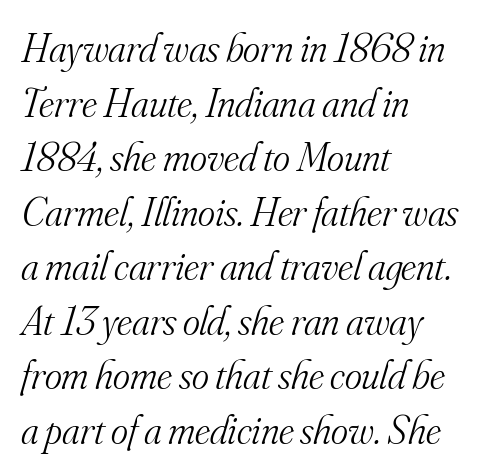
Q: Is the text bold? A: No.
Q: Is the text italic (slanted)? A: Yes, it leans right by about 16 degrees.
Q: Is the typeface a serif or a sans-serif typeface? A: Serif.
Q: Is the text underlined? A: No.
Q: How is the paragraph aligned? A: Left-aligned.
Q: Is the spacing between letters normal or unusually wide? A: Normal.
Q: Is the spacing between lines tight, normal or loose? A: Normal.
Q: Width (condensed, normal, or wide)? A: Normal.
Q: Stroke contrast? A: Medium.
Q: x-height? A: Small.
Q: Monospaced? A: No.
